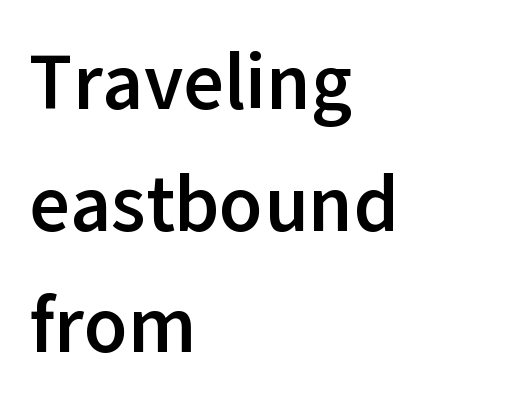
Q: Is the text bold? A: Yes.
Q: Is the text italic (slanted)? A: No, it is upright.
Q: Is the typeface a serif or a sans-serif typeface? A: Sans-serif.
Q: Is the text underlined? A: No.
Q: How is the paragraph aligned? A: Left-aligned.
Q: Is the spacing between letters normal or unusually wide? A: Normal.
Q: Is the spacing between lines tight, normal or loose? A: Normal.
Q: Width (condensed, normal, or wide)? A: Normal.
Q: Stroke contrast? A: Low.
Q: x-height? A: Medium.
Q: Monospaced? A: No.
